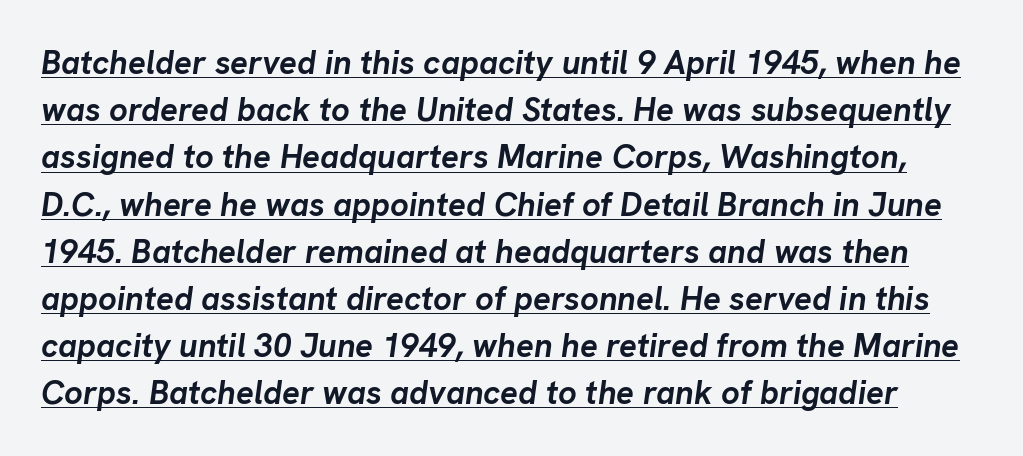
{"italic": "yes", "lean": "right", "slant_degrees": 8, "bold": "yes", "weight": "semibold", "width": "normal", "stroke_contrast": "low", "x_height": "medium", "monospaced": "no", "underline": "yes", "line_spacing": "normal", "line_spacing_ratio": 1.43, "letter_spacing": "normal", "letter_spacing_em": 0.0, "glyph_px": 33}
